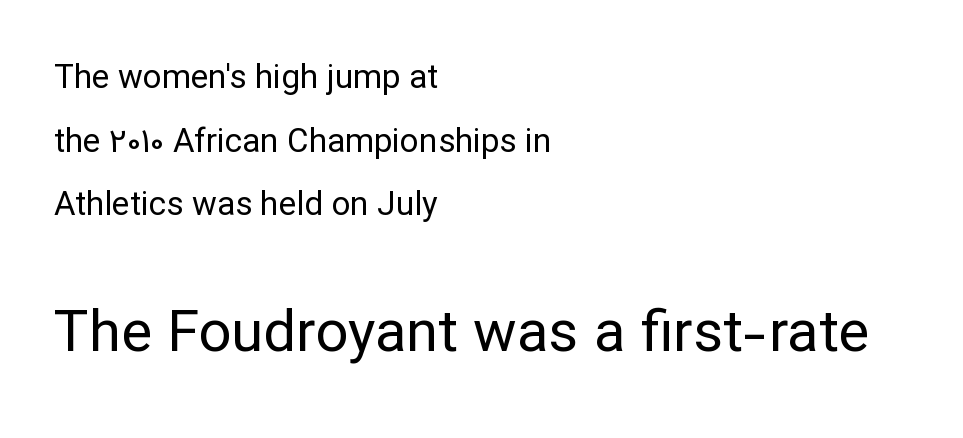
Q: Is the text bold? A: No.
Q: Is the text italic (slanted)? A: No, it is upright.
Q: Is the typeface a serif or a sans-serif typeface? A: Sans-serif.
Q: Is the text underlined? A: No.
Q: How is the paragraph aligned? A: Left-aligned.
Q: Is the spacing between letters normal or unusually wide? A: Normal.
Q: Is the spacing between lines tight, normal or loose? A: Loose.
Q: Which block of text is set in a larger size, the first (top) or the second (bottom)? A: The second (bottom) one.
Q: Width (condensed, normal, or wide)? A: Normal.
Q: Stroke contrast? A: Low.
Q: x-height? A: Medium.
Q: Monospaced? A: No.
